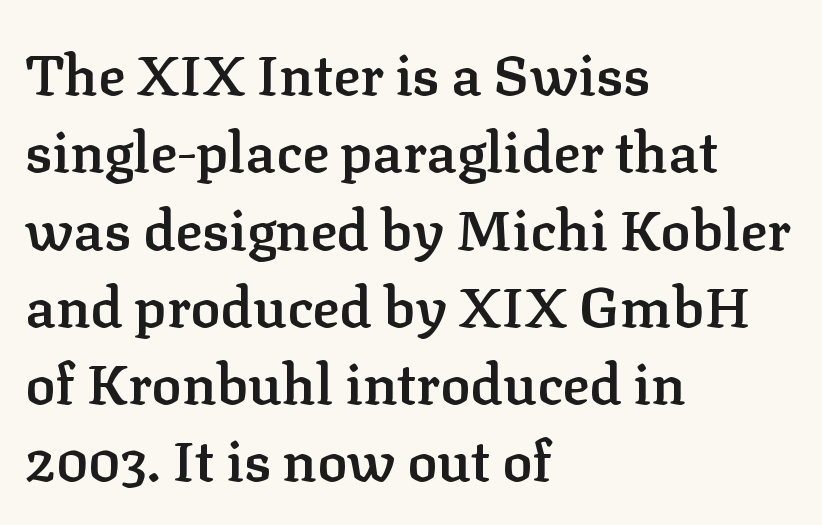
The image shows 56 px semibold serif type, upright; set left-aligned, normal line spacing (1.38x), normal letter spacing, not underlined; low stroke contrast and a medium x-height.
